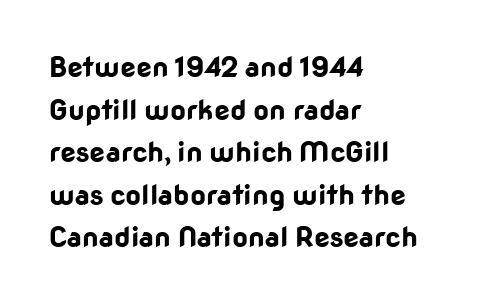
Each letter keeps its own natural width here, so spacing adapts to shape. Its strokes are broad and dark, the hallmark of bold type. The font's upright variant was chosen for this text. Classification — sans serif. Just letters on the line, the space beneath them empty. A normal amount of white space separates one row of letters from the next.
